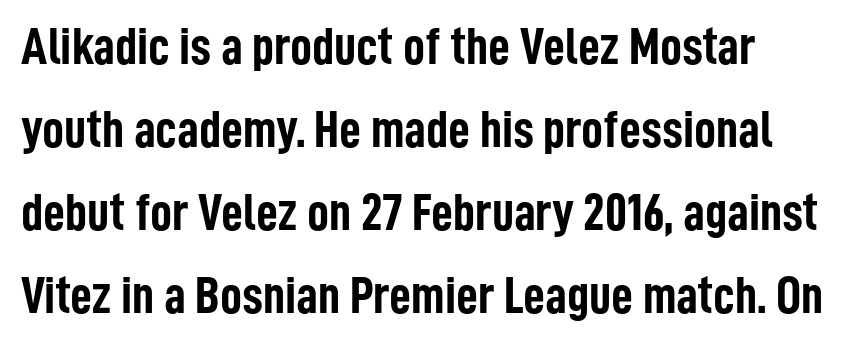
The image shows 54 px semibold, condensed sans-serif type, upright; set left-aligned, normal line spacing (1.54x), normal letter spacing, not underlined; low stroke contrast and a medium x-height.
